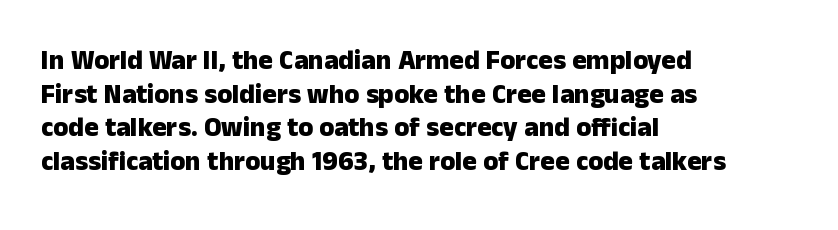
The image shows 27 px bold type, upright; set left-aligned, normal line spacing (1.25x), normal letter spacing, not underlined.
